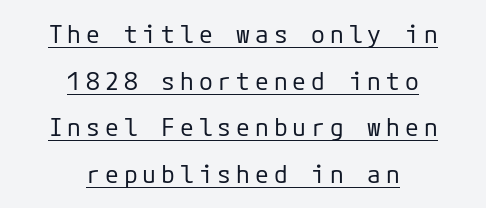
Q: Is the text bold? A: No.
Q: Is the text italic (slanted)? A: No, it is upright.
Q: Is the text underlined? A: Yes.
Q: How is the paragraph aligned? A: Centered.
Q: Is the spacing between letters normal or unusually wide? A: Unusually wide.
